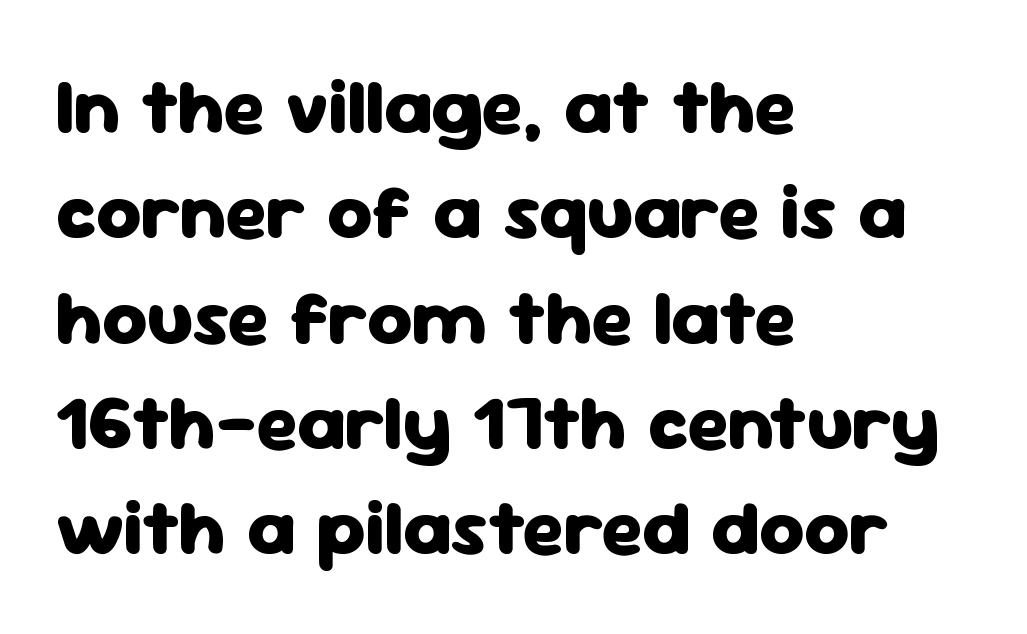
The image shows 78 px heavy sans-serif type, upright; set left-aligned, normal line spacing (1.35x), normal letter spacing, not underlined; low stroke contrast and a medium x-height.
